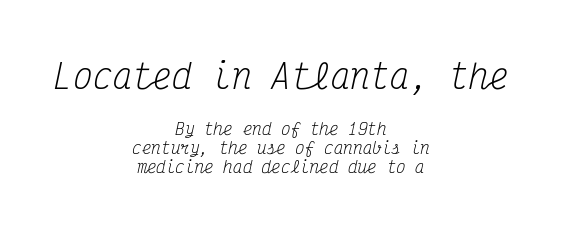
Are there feet on the stems? There are — it's a serif. Between these two stacked blocks, the higher one wins on size. Descenders hang freely into open space. Is the stroke heavy? The answer is a plain regular-or-lighter. The paragraph has two soft edges and a firm central axis.
